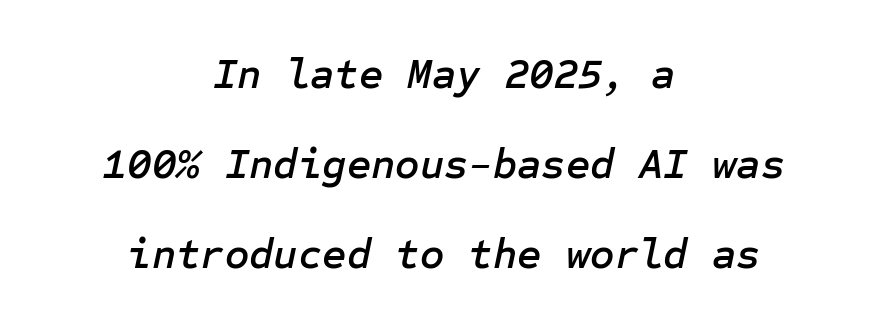
The image shows 42 px text type, italic (leaning right); set centered, loose line spacing (2.14x), normal letter spacing, not underlined; low stroke contrast and a medium x-height.
